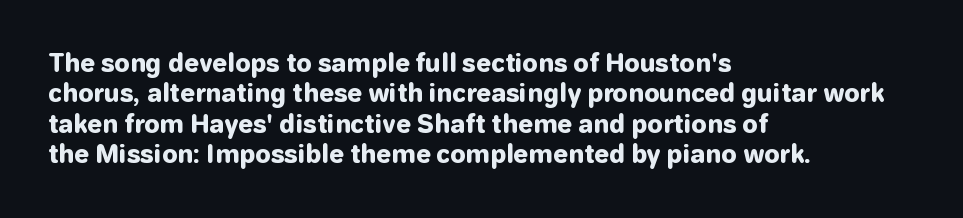
The image shows 24 px bold type, upright; set left-aligned, normal line spacing (1.27x), normal letter spacing, not underlined.
